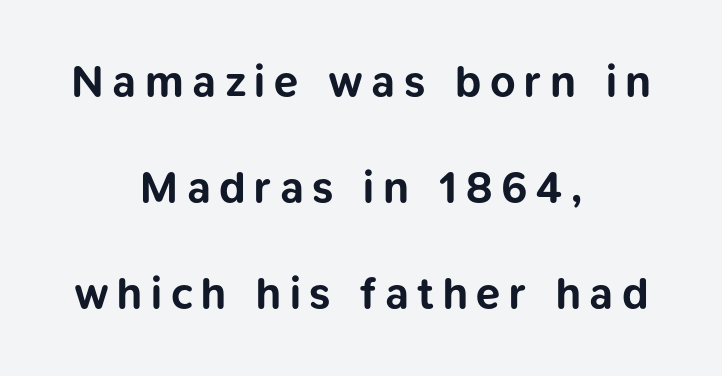
Regarding leading, the lines here are spaced well apart. The font family rendered here belongs to the sans-serif group. The specimen reads as upright at a glance. Each letter keeps its own natural width here, so spacing adapts to shape. Tracking value appears strongly positive — letters spread wide.
